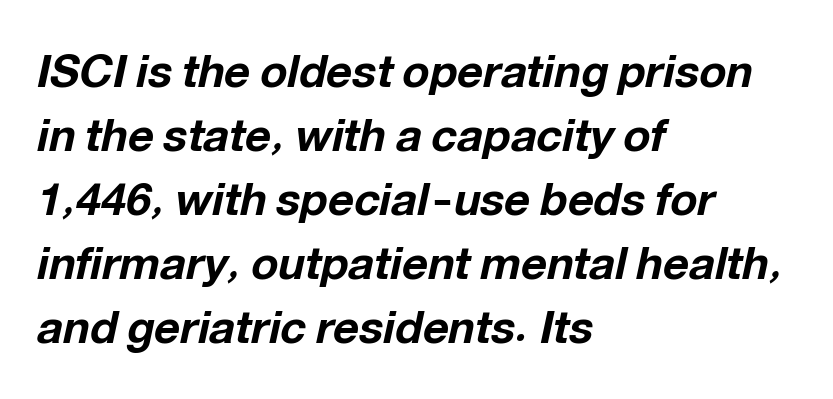
Glyph-to-glyph distance matches everyday printed text. These lines are rendered in a variable-pitch font. The characters look thick and weighty, a clear bold. Leading: standard.
